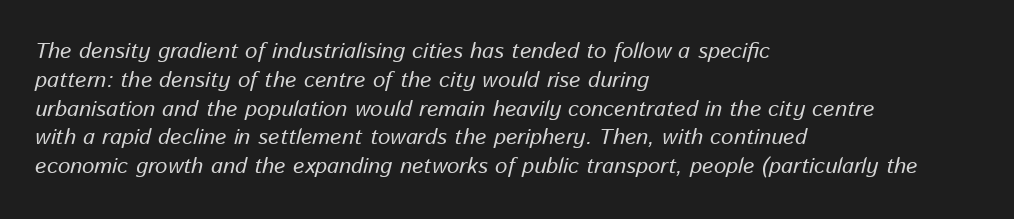
The image shows 22 px text type, italic (leaning right); set left-aligned, normal line spacing (1.31x), normal letter spacing, not underlined.
